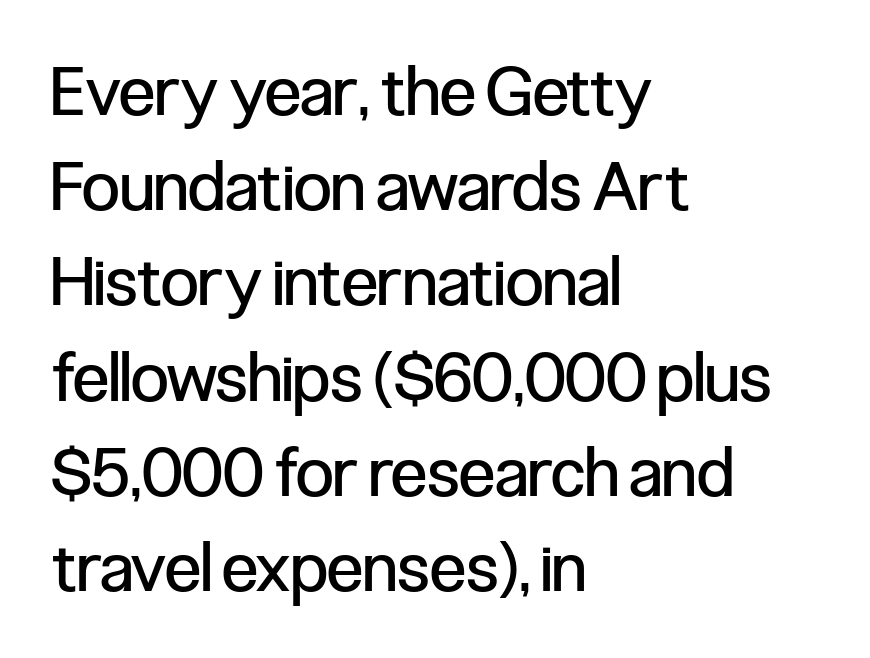
The image shows 68 px regular-weight, condensed sans-serif type, upright; set left-aligned, normal line spacing (1.4x), normal letter spacing, not underlined; low stroke contrast and a medium x-height.
